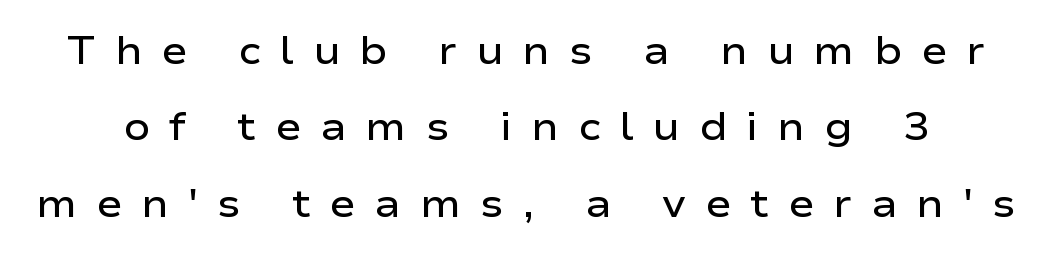
{"serif": "no", "italic": "no", "bold": "semi", "weight": "semibold", "width": "wide", "stroke_contrast": "low", "x_height": "medium", "monospaced": "no", "underline": "no", "line_spacing": "loose", "line_spacing_ratio": 1.96, "letter_spacing": "wide", "letter_spacing_em": 0.49, "glyph_px": 39}
